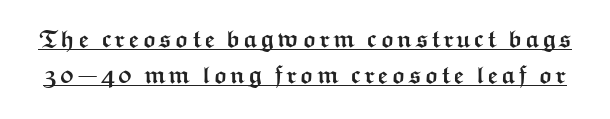
Q: Is the text bold? A: Yes.
Q: Is the text italic (slanted)? A: No, it is upright.
Q: Is the text underlined? A: Yes.
Q: Is the spacing between lines tight, normal or loose? A: Normal.
